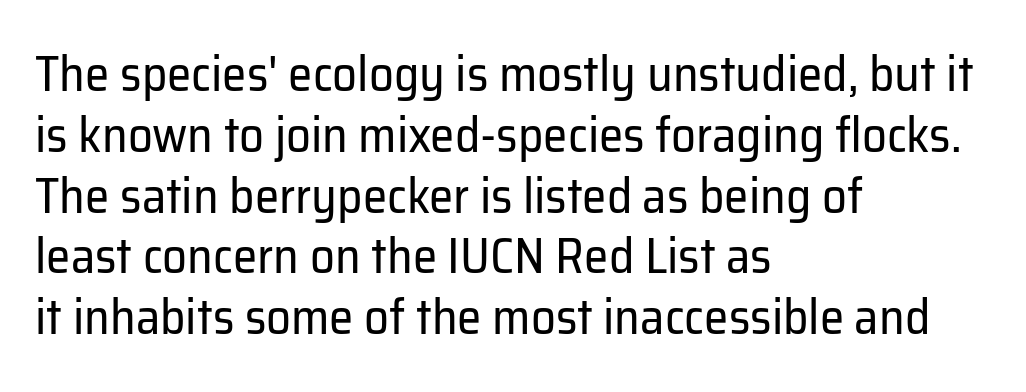
Character widths vary here, with narrow letters taking less room than wide ones. The type family on display is of the sans-serif kind. Each stroke keeps to a modest, everyday thickness or less. Visually the block forms a straight wall on the left and a jagged coastline on the right.
